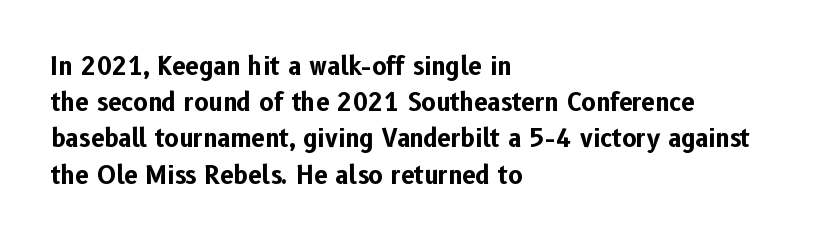
{"italic": "no", "bold": "yes", "underline": "no", "align": "left", "line_spacing": "normal", "line_spacing_ratio": 1.51, "letter_spacing": "normal", "letter_spacing_em": 0.0, "glyph_px": 24}
